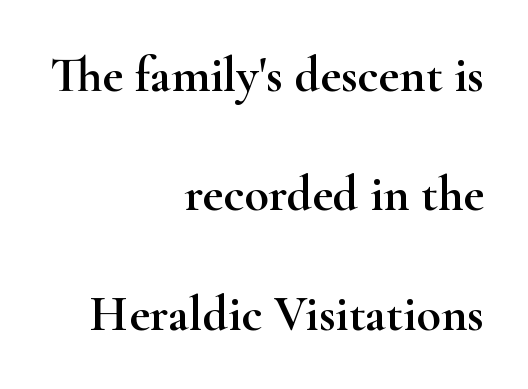
The image shows 50 px wide serif type, upright; set right-aligned, loose line spacing (2.39x), normal letter spacing, not underlined; high stroke contrast and a small x-height.
